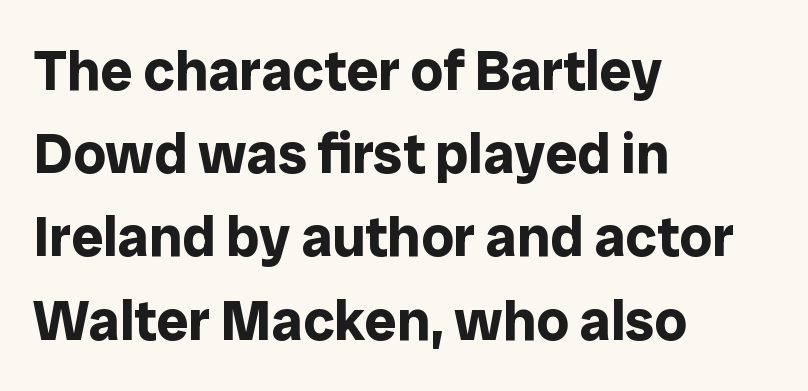
The image shows 57 px bold sans-serif type, upright; set left-aligned, normal line spacing (1.46x), normal letter spacing, not underlined; low stroke contrast and a medium x-height.
